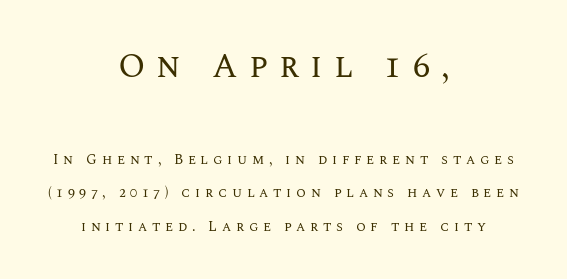
Q: Is the text bold? A: No.
Q: Is the text italic (slanted)? A: No, it is upright.
Q: Is the text underlined? A: No.
Q: How is the paragraph aligned? A: Centered.
Q: Is the spacing between letters normal or unusually wide? A: Unusually wide.
Q: Is the spacing between lines tight, normal or loose? A: Loose.
Q: Which block of text is set in a larger size, the first (top) or the second (bottom)? A: The first (top) one.
Q: Width (condensed, normal, or wide)? A: Normal.
Q: Stroke contrast? A: Medium.
Q: x-height? A: Large.
Q: Monospaced? A: No.
